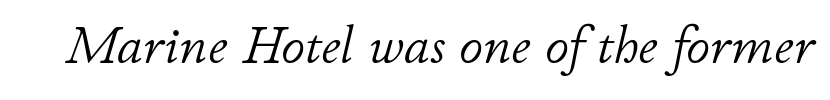
The image shows 53 px light type, italic (leaning right); set normal letter spacing, not underlined; low stroke contrast and a small x-height.
